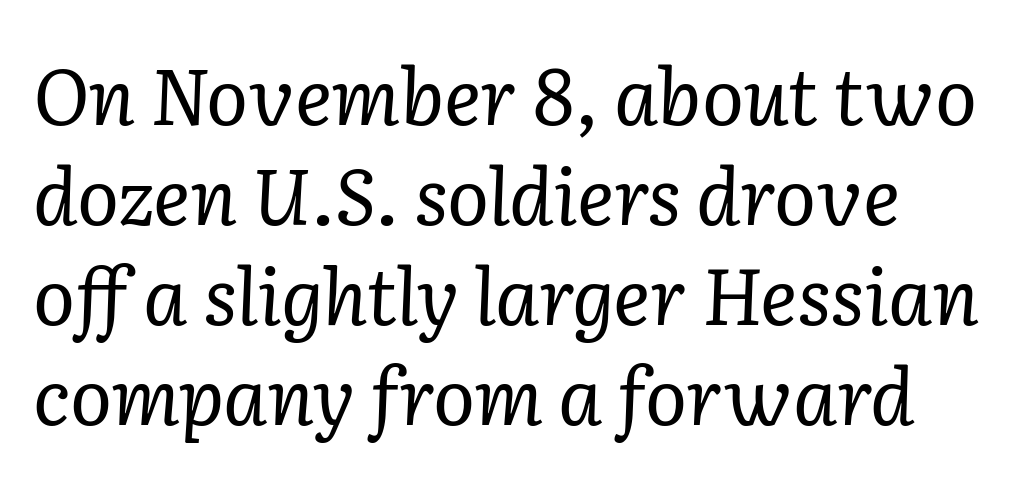
The glyphs look as if they've been sheared to an angle. Little horizontal feet cap the strokes, marking this as serif type. Weight: regular or lighter. A typesetter would call this proportional, since set widths differ per character.
